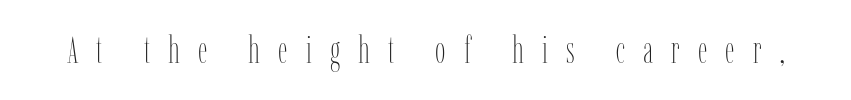
{"italic": "no", "bold": "no", "weight": "thin", "width": "condensed", "stroke_contrast": "low", "x_height": "medium", "monospaced": "no", "underline": "no", "letter_spacing": "wide", "letter_spacing_em": 0.49, "glyph_px": 37}
